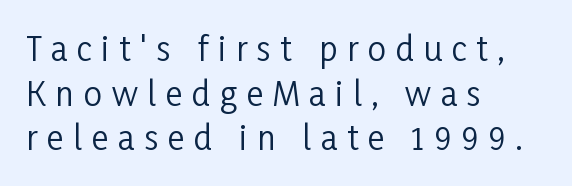
{"serif": "no", "italic": "no", "bold": "no", "weight": "regular", "width": "condensed", "stroke_contrast": "low", "x_height": "medium", "monospaced": "no", "underline": "no", "align": "left", "line_spacing": "normal", "line_spacing_ratio": 1.35, "letter_spacing": "wide", "letter_spacing_em": 0.29, "glyph_px": 33}
